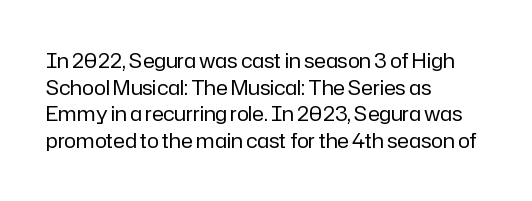
Does the copy run flush right? No — it runs flush left. The block of text has a typical density, with ordinary space between rows. This sample uses plain, unmodified letter spacing. The zone under the glyphs is completely vacant. A roman cut, with each character standing at attention. Stem width sits at or under what a default text font uses.
